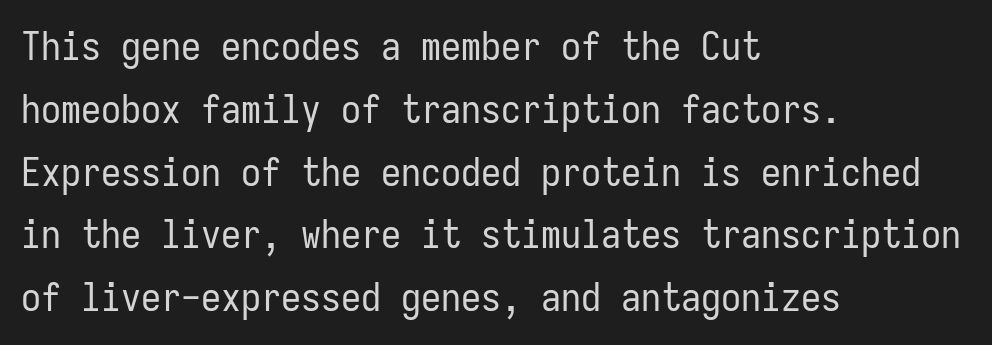
The image shows 40 px regular-weight, condensed sans-serif type, upright, monospaced; set left-aligned, normal line spacing (1.57x), normal letter spacing, not underlined; low stroke contrast and a medium x-height.
